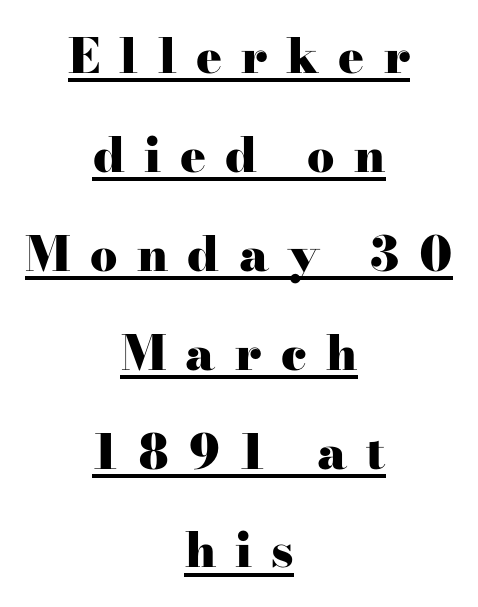
The letterforms stand isolated, each surrounded by extra space. This sample is center-justified, so both line endings float freely. Is this a sans? No — the strokes have serifs. Does the weight exceed regular? Yes, all the way to bold. The rendering uses the underline text-decoration. Is this a fixed-width face? No — the glyphs have proportional, varying widths.
